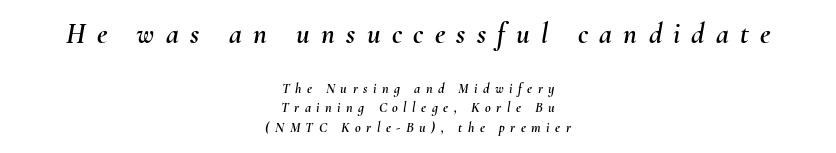
The image shows 29 px text type, italic (leaning right); set centered, normal line spacing (1.4x), unusually wide letter spacing (+0.39 em), not underlined; the first (top) block is 2.07x larger; medium stroke contrast and a small x-height.
